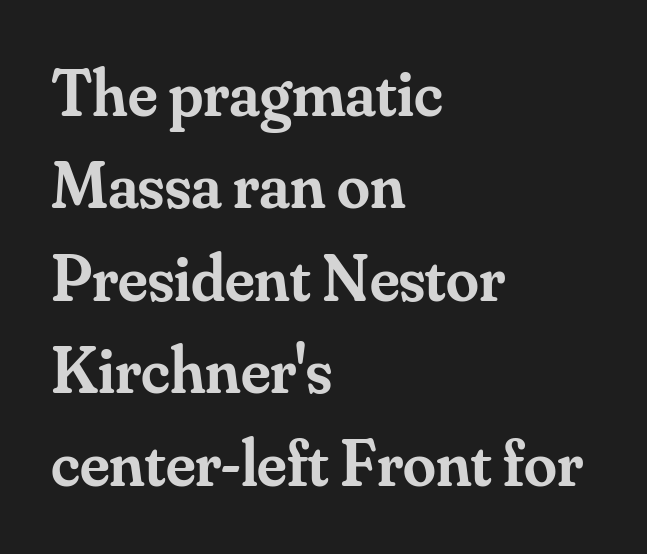
Q: Is the text bold? A: Semi-bold.
Q: Is the text italic (slanted)? A: No, it is upright.
Q: Is the typeface a serif or a sans-serif typeface? A: Serif.
Q: Is the text underlined? A: No.
Q: How is the paragraph aligned? A: Left-aligned.
Q: Is the spacing between letters normal or unusually wide? A: Normal.
Q: Is the spacing between lines tight, normal or loose? A: Normal.
Q: Width (condensed, normal, or wide)? A: Normal.
Q: Stroke contrast? A: Medium.
Q: x-height? A: Small.
Q: Monospaced? A: No.
